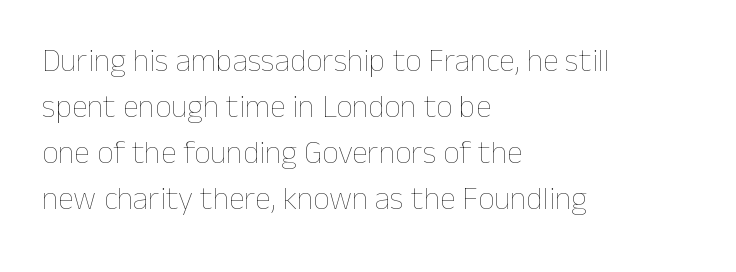
A typesetter would call this proportional, since set widths differ per character. Unbolded letterforms with no extra heft. The rag falls on the right side of this text block. No word sits above an underline.
